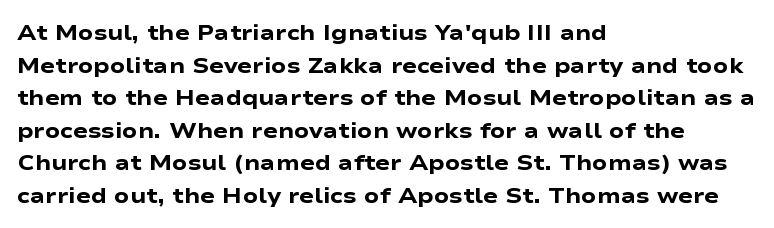
The letters stand straight up with perfectly vertical stems. Vertical spacing — default. Beneath every word, the page is bare. Typeset ragged right — the left edge is the straight one.
